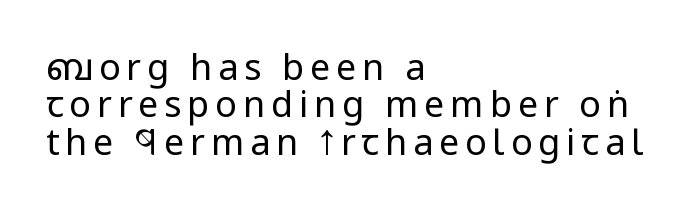
{"serif": "no", "italic": "no", "bold": "no", "weight": "regular", "width": "condensed", "stroke_contrast": "low", "x_height": "large", "monospaced": "no", "underline": "no", "align": "left", "line_spacing": "tight", "line_spacing_ratio": 1.04, "glyph_px": 36}
